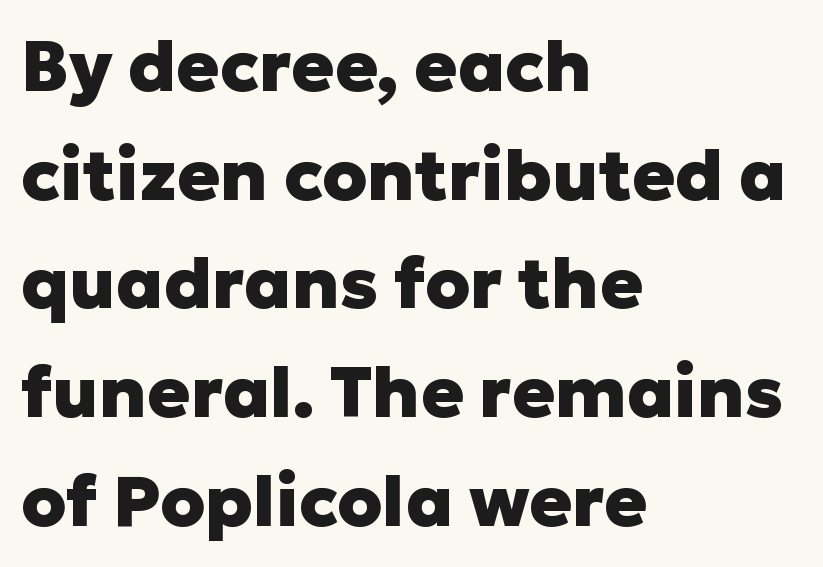
The rag falls on the right side of this text block. A typesetter would call this zero additional tracking. Is there any slant? The stems are plumb. Is this a sans? Yes — the strokes have no serifs. The rendering uses natural spacing where letterforms have individual widths.
